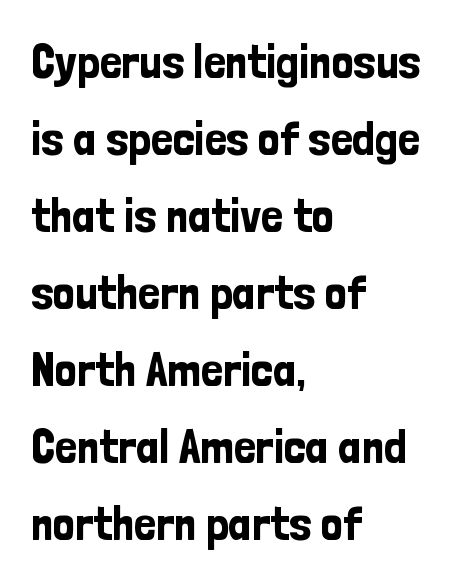
{"serif": "no", "italic": "no", "width": "condensed", "stroke_contrast": "low", "x_height": "medium", "monospaced": "no", "underline": "no", "align": "left", "line_spacing": "normal", "line_spacing_ratio": 1.57, "letter_spacing": "normal", "letter_spacing_em": 0.0, "glyph_px": 49}
